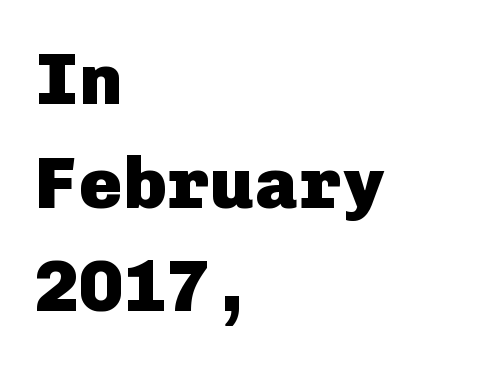
Q: Is the text bold? A: Yes.
Q: Is the text italic (slanted)? A: No, it is upright.
Q: Is the typeface a serif or a sans-serif typeface? A: Sans-serif.
Q: Is the text underlined? A: No.
Q: How is the paragraph aligned? A: Left-aligned.
Q: Is the spacing between letters normal or unusually wide? A: Normal.
Q: Is the spacing between lines tight, normal or loose? A: Normal.
Q: Width (condensed, normal, or wide)? A: Normal.
Q: Stroke contrast? A: Low.
Q: x-height? A: Medium.
